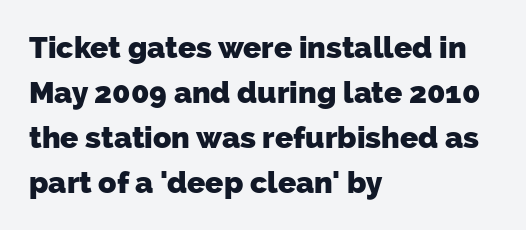
Emphasis by weight is at full strength: bold. The designer left line spacing at the default. Inter-character spacing is left at the font's built-in metrics. Caption: multi-line text, flush left, ragged right.
